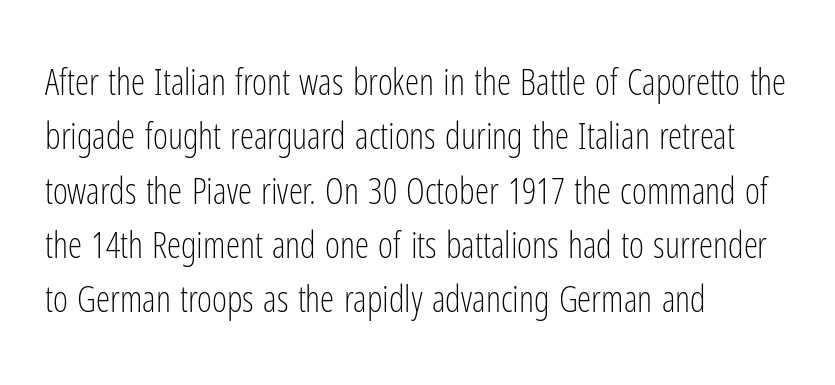
The image shows 36 px light, condensed sans-serif type, upright; set left-aligned, normal line spacing (1.51x), normal letter spacing, not underlined; low stroke contrast and a medium x-height.
